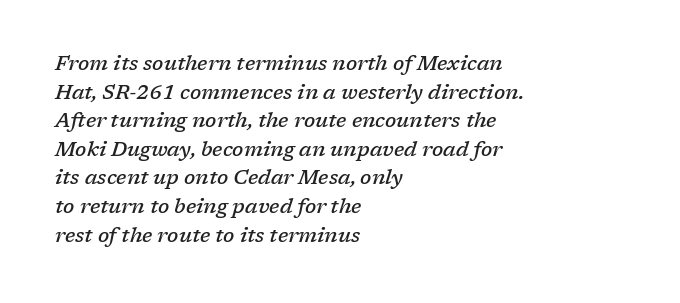
Q: Is the text bold? A: Semi-bold.
Q: Is the text italic (slanted)? A: Yes, it leans right by about 17 degrees.
Q: Is the text underlined? A: No.
Q: How is the paragraph aligned? A: Left-aligned.
Q: Is the spacing between letters normal or unusually wide? A: Normal.
Q: Is the spacing between lines tight, normal or loose? A: Normal.
